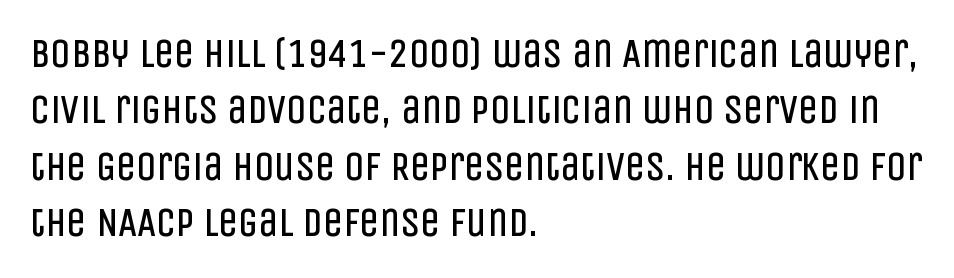
The image shows 40 px regular-weight, condensed sans-serif type, upright; set left-aligned, normal line spacing (1.41x), normal letter spacing, not underlined; low stroke contrast and a large x-height.
